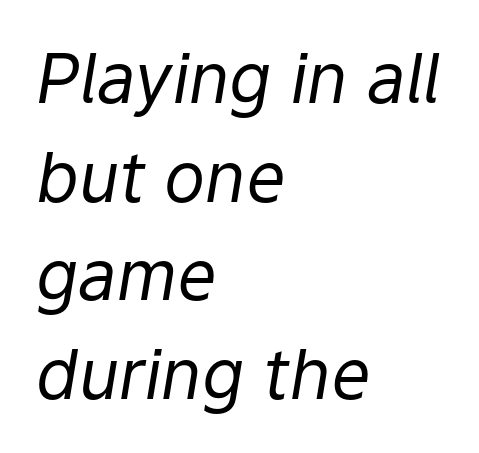
Q: Is the text bold? A: No.
Q: Is the text italic (slanted)? A: Yes, it leans right by about 9 degrees.
Q: Is the text underlined? A: No.
Q: How is the paragraph aligned? A: Left-aligned.
Q: Is the spacing between letters normal or unusually wide? A: Normal.
Q: Is the spacing between lines tight, normal or loose? A: Normal.
Q: Width (condensed, normal, or wide)? A: Normal.
Q: Stroke contrast? A: Low.
Q: x-height? A: Medium.
Q: Monospaced? A: No.
